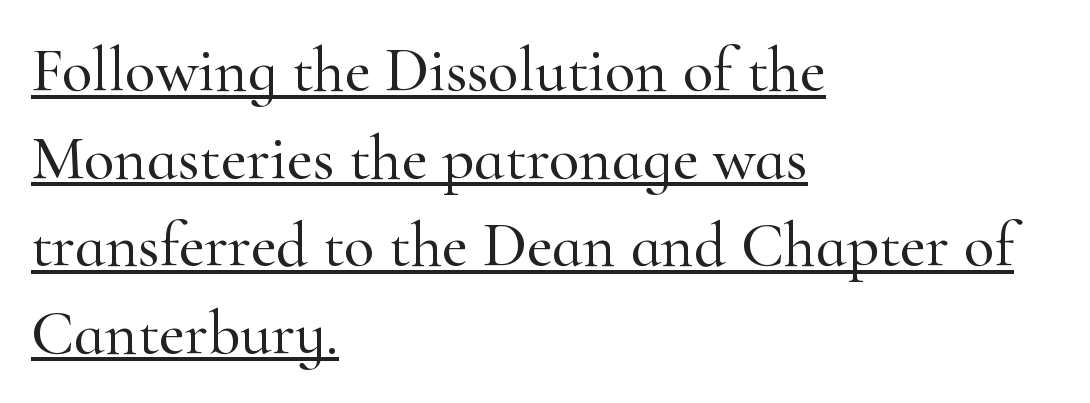
The image shows 63 px serif type, upright; set left-aligned, normal line spacing (1.39x), normal letter spacing, underlined; high stroke contrast and a small x-height.
